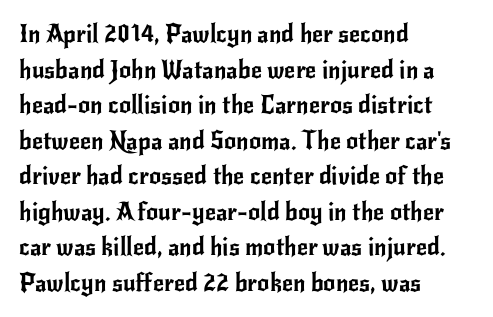
{"italic": "no", "underline": "no", "align": "left", "line_spacing": "normal", "line_spacing_ratio": 1.48, "letter_spacing": "normal", "letter_spacing_em": 0.0, "glyph_px": 24}
